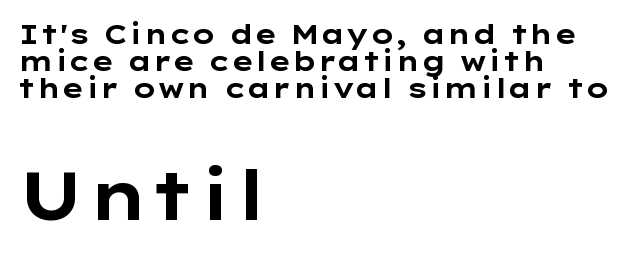
Notice how the stems are strictly vertical — no italics here. The characters display no serif detailing; their extremities are plain. Nothing unusual about the tracking: characters are spaced as the font intends. Do the characters align in a grid? No, the font is proportional. Summary of weight: heavy, a full bold.
